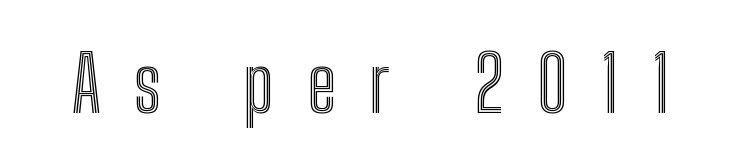
Q: Is the text italic (slanted)? A: No, it is upright.
Q: Is the text underlined? A: No.
Q: Is the spacing between letters normal or unusually wide? A: Unusually wide.
Q: Width (condensed, normal, or wide)? A: Condensed.
Q: x-height? A: Medium.
Q: Monospaced? A: No.
